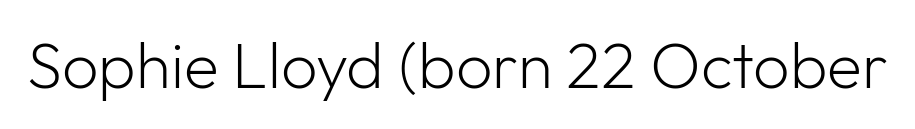
Q: Is the text bold? A: No.
Q: Is the text italic (slanted)? A: No, it is upright.
Q: Is the typeface a serif or a sans-serif typeface? A: Sans-serif.
Q: Is the text underlined? A: No.
Q: Is the spacing between letters normal or unusually wide? A: Normal.
Q: Width (condensed, normal, or wide)? A: Normal.
Q: Stroke contrast? A: Low.
Q: x-height? A: Medium.
Q: Monospaced? A: No.
